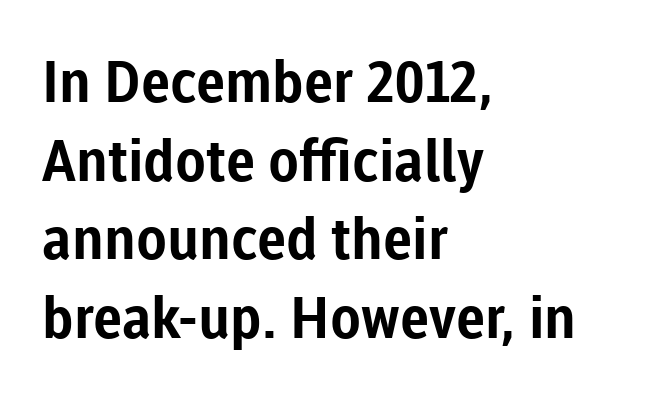
The image shows 57 px bold sans-serif type, upright; set left-aligned, normal line spacing (1.38x), normal letter spacing, not underlined; low stroke contrast and a medium x-height.
